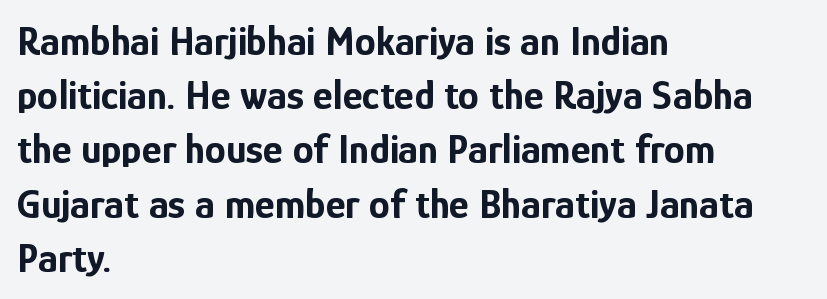
The image shows 42 px bold, condensed sans-serif type, upright; set left-aligned, normal line spacing (1.29x), normal letter spacing, not underlined; low stroke contrast and a medium x-height.
